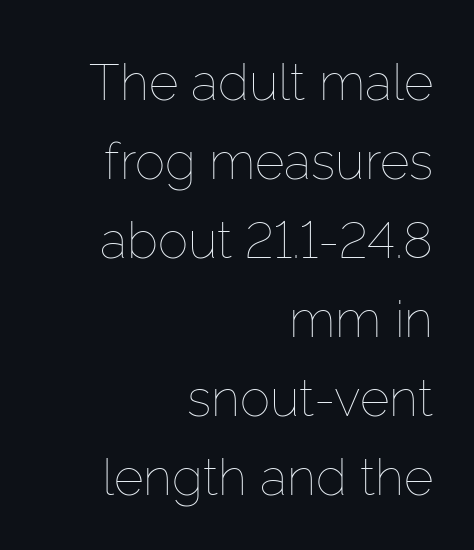
The image shows 51 px thin type, upright; set right-aligned, normal line spacing (1.55x), normal letter spacing, not underlined; low stroke contrast and a medium x-height.
